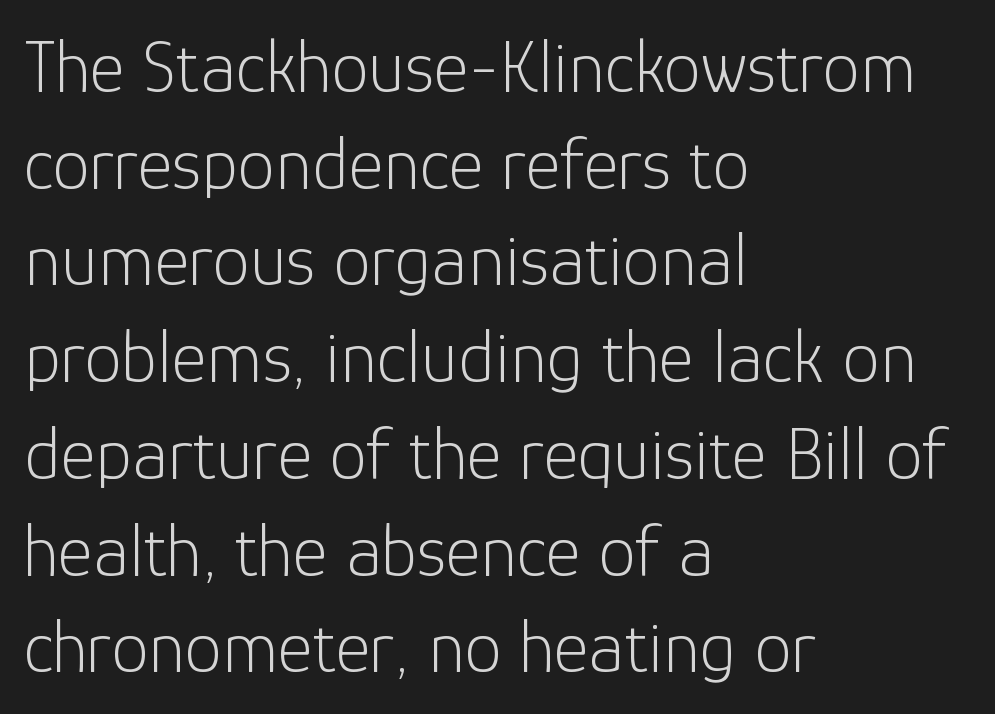
The image shows 75 px light sans-serif type, upright; set left-aligned, normal line spacing (1.29x), normal letter spacing, not underlined; low stroke contrast and a medium x-height.
